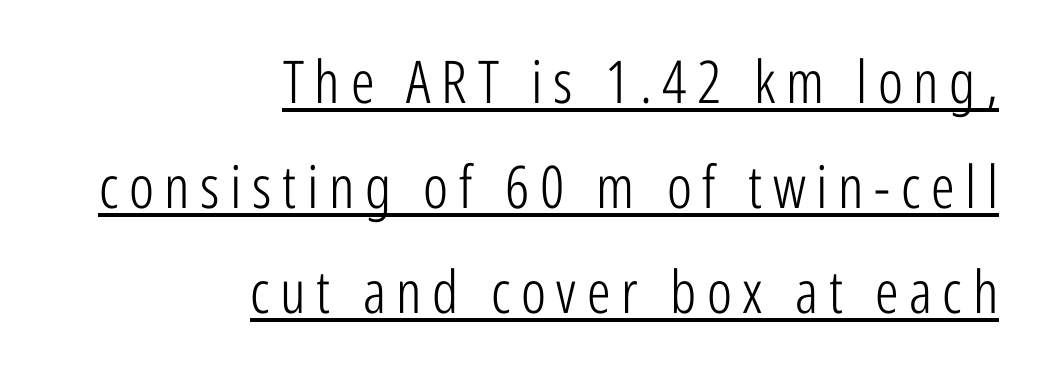
Every character sits straight up, as roman type does. Stems and bowls with no extra thickness — not bold. Observe the absence of serifs on each vertical stroke in this sample. This sample carries an underscore along the baseline area. Here the designer chose a conventional face with non-uniform glyph widths.
